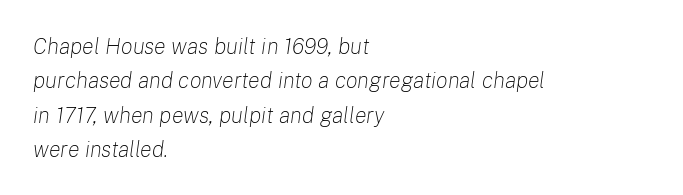
Q: Is the text bold? A: No.
Q: Is the text italic (slanted)? A: Yes, it leans right by about 8 degrees.
Q: Is the text underlined? A: No.
Q: How is the paragraph aligned? A: Left-aligned.
Q: Is the spacing between letters normal or unusually wide? A: Normal.
Q: Is the spacing between lines tight, normal or loose? A: Normal.
